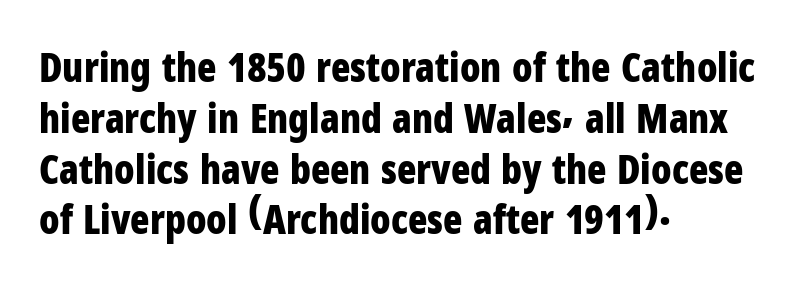
{"serif": "no", "italic": "no", "bold": "yes", "weight": "bold", "width": "condensed", "stroke_contrast": "low", "x_height": "medium", "monospaced": "no", "underline": "no", "align": "left", "line_spacing": "normal", "line_spacing_ratio": 1.27, "letter_spacing": "normal", "letter_spacing_em": 0.0, "glyph_px": 40}
